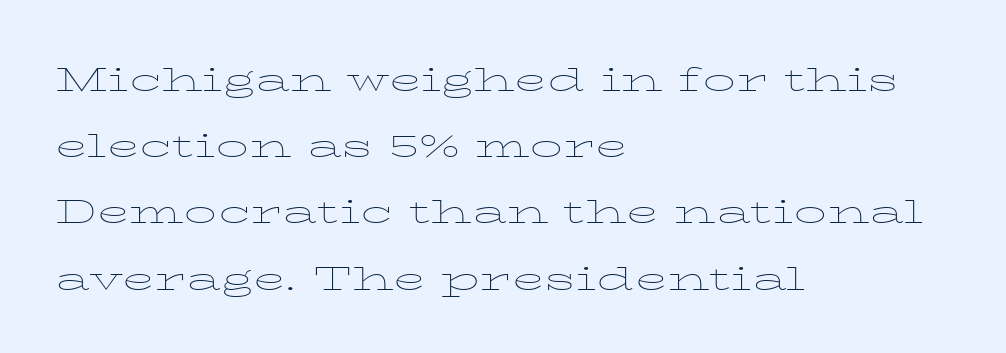
The image shows 43 px thin, wide type, upright; set left-aligned, normal line spacing (1.54x), normal letter spacing, not underlined; low stroke contrast and a medium x-height.
